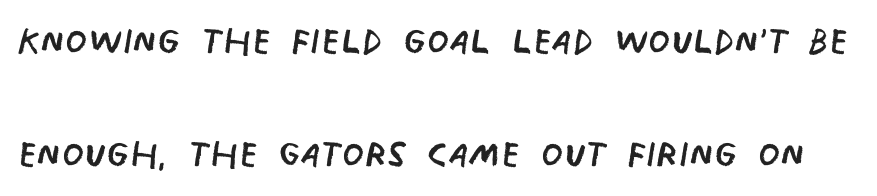
Q: Is the text bold? A: No.
Q: Is the typeface a serif or a sans-serif typeface? A: Sans-serif.
Q: Is the text underlined? A: No.
Q: Is the spacing between letters normal or unusually wide? A: Normal.
Q: Is the spacing between lines tight, normal or loose? A: Loose.
Q: Width (condensed, normal, or wide)? A: Condensed.
Q: Stroke contrast? A: Low.
Q: x-height? A: Large.
Q: Monospaced? A: No.
